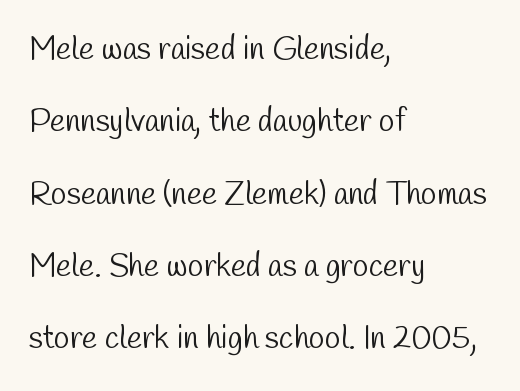
Q: Is the text bold? A: No.
Q: Is the typeface a serif or a sans-serif typeface? A: Sans-serif.
Q: Is the text underlined? A: No.
Q: How is the paragraph aligned? A: Left-aligned.
Q: Is the spacing between letters normal or unusually wide? A: Normal.
Q: Is the spacing between lines tight, normal or loose? A: Loose.
Q: Width (condensed, normal, or wide)? A: Condensed.
Q: Stroke contrast? A: Low.
Q: x-height? A: Medium.
Q: Monospaced? A: No.
